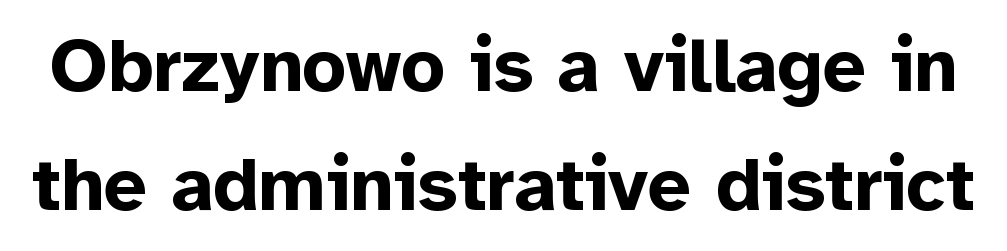
{"serif": "no", "italic": "no", "bold": "yes", "weight": "bold", "width": "normal", "stroke_contrast": "low", "x_height": "medium", "monospaced": "no", "underline": "no", "line_spacing": "normal", "line_spacing_ratio": 1.56, "letter_spacing": "normal", "letter_spacing_em": 0.0, "glyph_px": 76}
